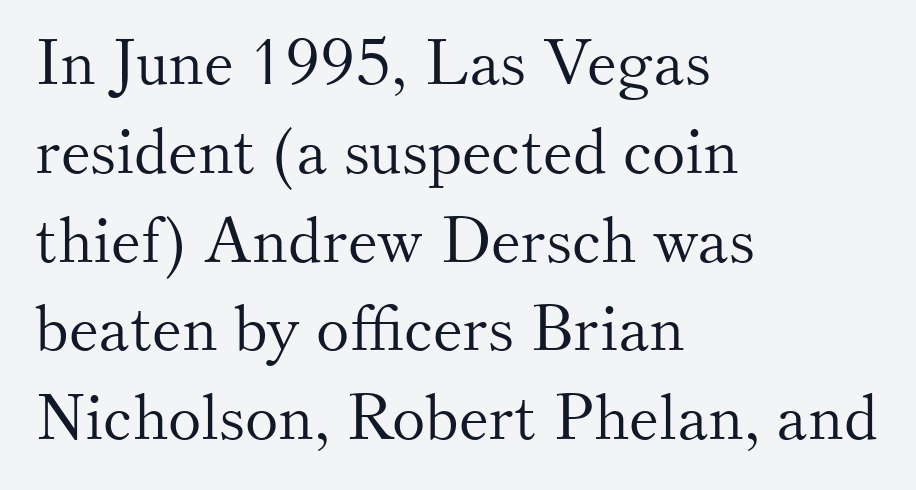
Line starts are locked; line ends wander. This sample uses plain, unmodified letter spacing. Stem width sits at or under what a default text font uses. Has an underline been added? It has not. These lines were composed using upright roman letters.
